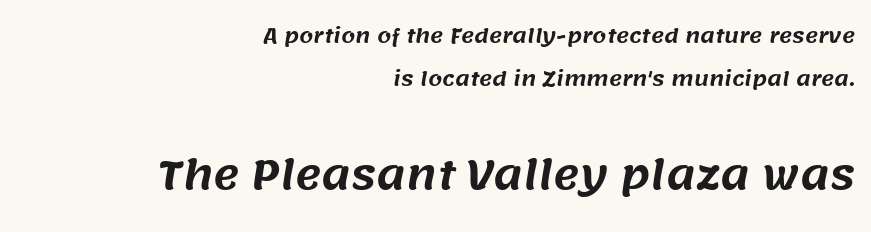
{"serif": "no", "width": "normal", "stroke_contrast": "medium", "x_height": "large", "monospaced": "no", "underline": "no", "align": "right", "line_spacing": "loose", "line_spacing_ratio": 2.17, "letter_spacing": "normal", "letter_spacing_em": 0.0, "larger_block": "second", "size_ratio": 2.0, "glyph_px": 40}
